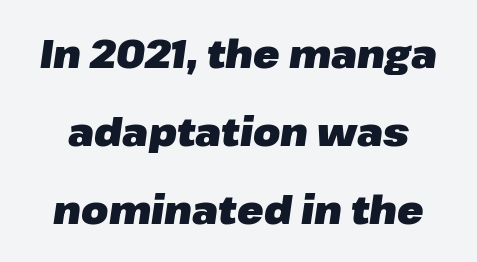
Q: Is the text bold? A: Yes.
Q: Is the text italic (slanted)? A: Yes, it leans right by about 8 degrees.
Q: Is the text underlined? A: No.
Q: Is the spacing between letters normal or unusually wide? A: Normal.
Q: Is the spacing between lines tight, normal or loose? A: Loose.
Q: Width (condensed, normal, or wide)? A: Normal.
Q: Stroke contrast? A: Low.
Q: x-height? A: Medium.
Q: Monospaced? A: No.
